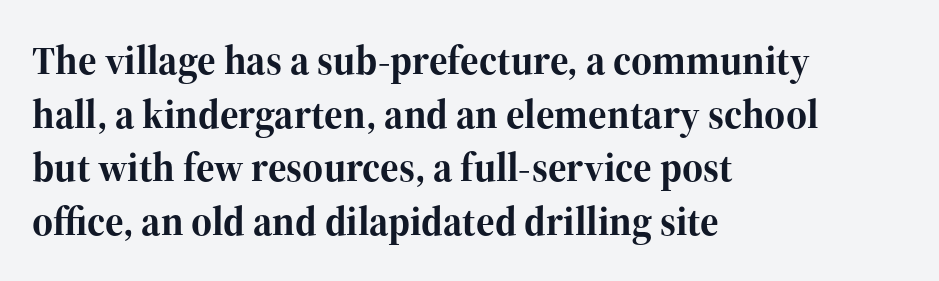
Q: Is the text bold? A: Yes.
Q: Is the text italic (slanted)? A: No, it is upright.
Q: Is the typeface a serif or a sans-serif typeface? A: Serif.
Q: Is the text underlined? A: No.
Q: How is the paragraph aligned? A: Left-aligned.
Q: Is the spacing between letters normal or unusually wide? A: Normal.
Q: Is the spacing between lines tight, normal or loose? A: Normal.
Q: Width (condensed, normal, or wide)? A: Normal.
Q: Stroke contrast? A: High.
Q: x-height? A: Medium.
Q: Monospaced? A: No.
